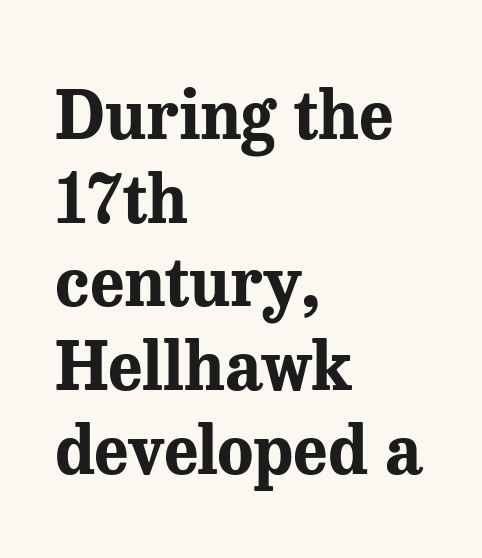
Q: Is the text bold? A: Yes.
Q: Is the text italic (slanted)? A: No, it is upright.
Q: Is the typeface a serif or a sans-serif typeface? A: Serif.
Q: Is the text underlined? A: No.
Q: How is the paragraph aligned? A: Left-aligned.
Q: Is the spacing between letters normal or unusually wide? A: Normal.
Q: Is the spacing between lines tight, normal or loose? A: Normal.
Q: Width (condensed, normal, or wide)? A: Normal.
Q: Stroke contrast? A: Medium.
Q: x-height? A: Medium.
Q: Monospaced? A: No.
